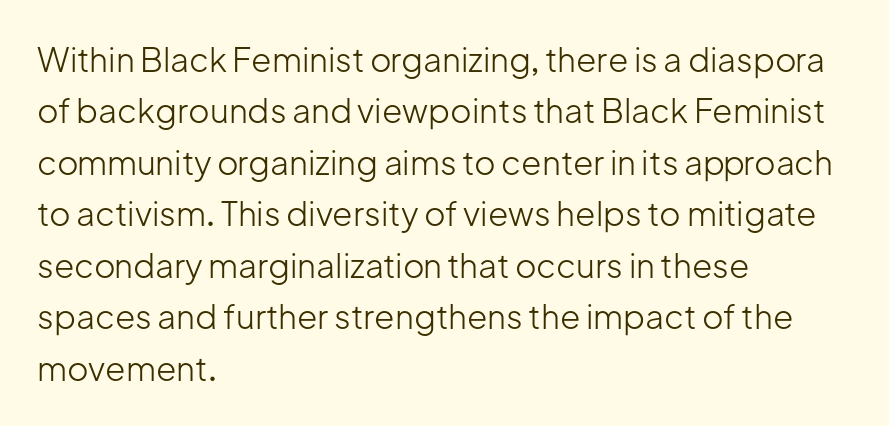
The image shows 33 px light sans-serif type, upright; set left-aligned, normal line spacing (1.56x), normal letter spacing, not underlined; low stroke contrast and a medium x-height.
